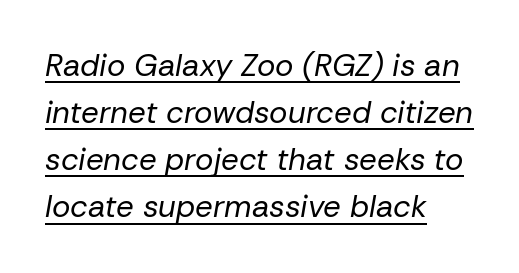
Q: Is the text bold? A: No.
Q: Is the text italic (slanted)? A: Yes, it leans right by about 10 degrees.
Q: Is the text underlined? A: Yes.
Q: How is the paragraph aligned? A: Left-aligned.
Q: Is the spacing between letters normal or unusually wide? A: Normal.
Q: Is the spacing between lines tight, normal or loose? A: Normal.
Q: Width (condensed, normal, or wide)? A: Normal.
Q: Stroke contrast? A: Low.
Q: x-height? A: Medium.
Q: Monospaced? A: No.
